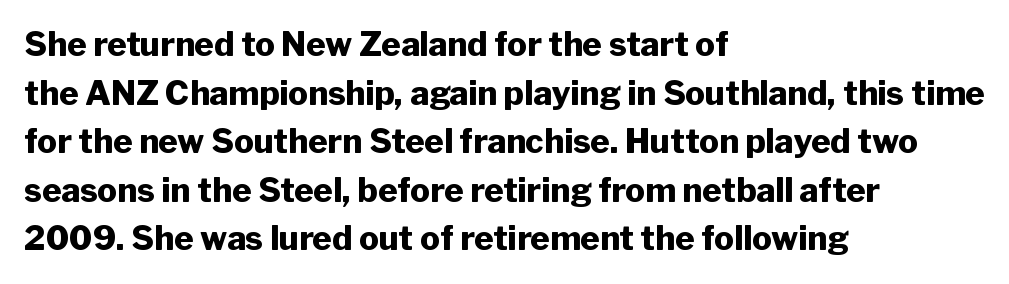
Q: Is the text bold? A: Yes.
Q: Is the text italic (slanted)? A: No, it is upright.
Q: Is the typeface a serif or a sans-serif typeface? A: Sans-serif.
Q: Is the text underlined? A: No.
Q: How is the paragraph aligned? A: Left-aligned.
Q: Is the spacing between letters normal or unusually wide? A: Normal.
Q: Is the spacing between lines tight, normal or loose? A: Normal.
Q: Width (condensed, normal, or wide)? A: Normal.
Q: Stroke contrast? A: Low.
Q: x-height? A: Medium.
Q: Monospaced? A: No.
